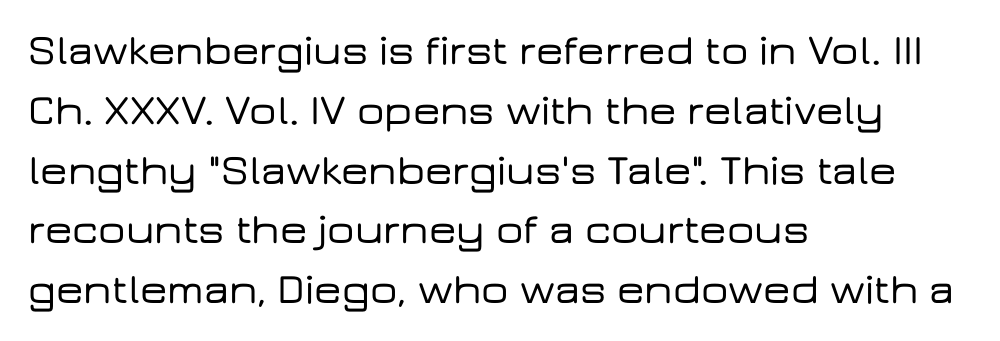
{"serif": "no", "italic": "no", "width": "wide", "stroke_contrast": "low", "x_height": "medium", "monospaced": "no", "underline": "no", "align": "left", "line_spacing": "normal", "line_spacing_ratio": 1.39, "letter_spacing": "normal", "letter_spacing_em": 0.0, "glyph_px": 43}
